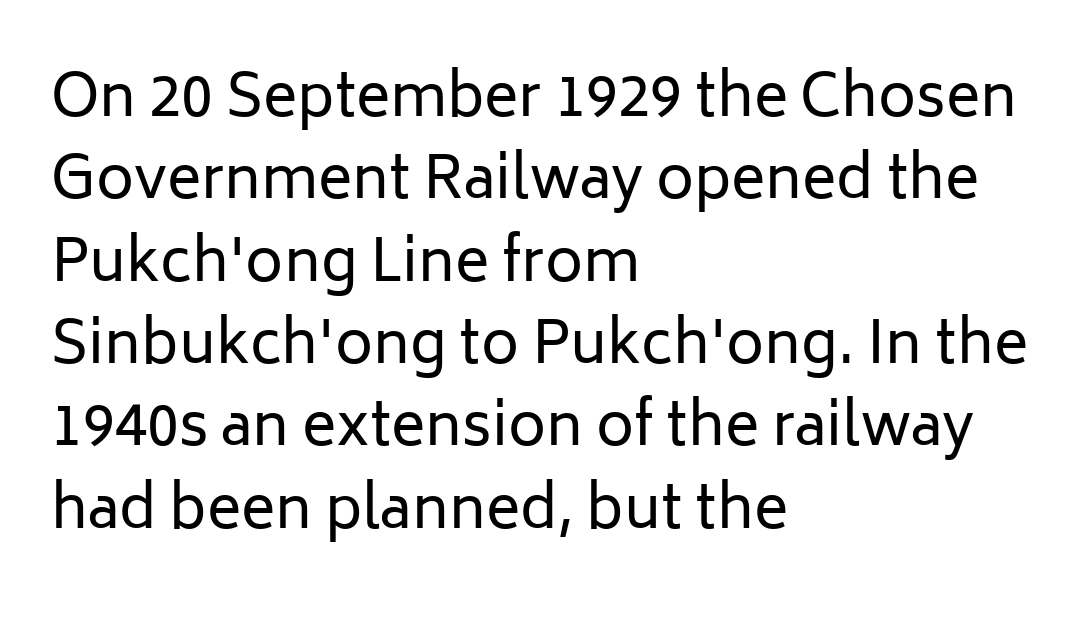
The image shows 58 px regular-weight sans-serif type, upright; set left-aligned, normal line spacing (1.42x), normal letter spacing, not underlined; low stroke contrast and a medium x-height.
